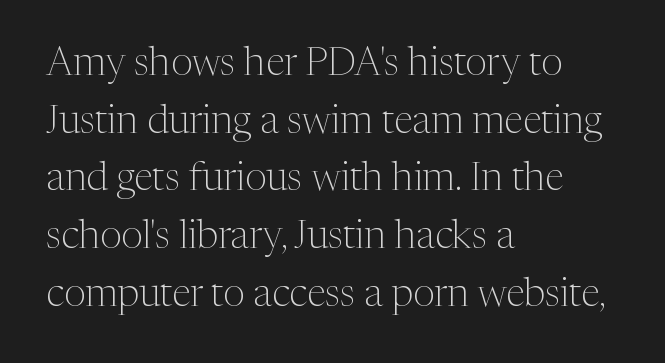
Q: Is the text bold? A: No.
Q: Is the text italic (slanted)? A: No, it is upright.
Q: Is the typeface a serif or a sans-serif typeface? A: Serif.
Q: Is the text underlined? A: No.
Q: How is the paragraph aligned? A: Left-aligned.
Q: Is the spacing between letters normal or unusually wide? A: Normal.
Q: Is the spacing between lines tight, normal or loose? A: Normal.
Q: Width (condensed, normal, or wide)? A: Normal.
Q: Stroke contrast? A: Medium.
Q: x-height? A: Medium.
Q: Monospaced? A: No.
